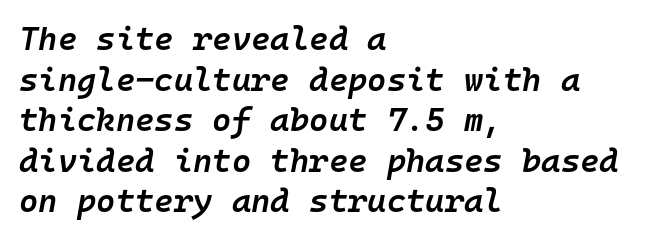
Q: Is the text bold? A: Semi-bold.
Q: Is the text italic (slanted)? A: Yes, it leans right by about 10 degrees.
Q: Is the text underlined? A: No.
Q: How is the paragraph aligned? A: Left-aligned.
Q: Is the spacing between letters normal or unusually wide? A: Normal.
Q: Width (condensed, normal, or wide)? A: Normal.
Q: Stroke contrast? A: Low.
Q: x-height? A: Medium.
Q: Monospaced? A: Yes.
